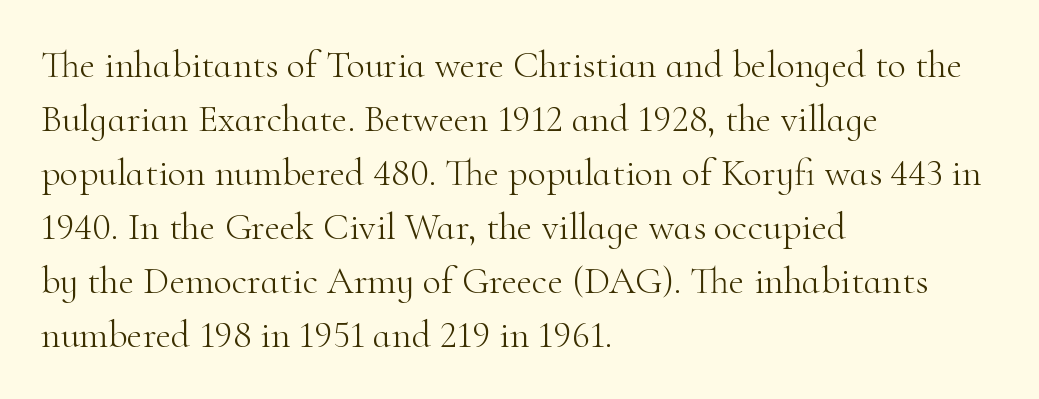
{"serif": "yes", "italic": "no", "bold": "no", "weight": "light", "width": "normal", "stroke_contrast": "high", "x_height": "small", "monospaced": "no", "underline": "no", "align": "left", "line_spacing": "normal", "line_spacing_ratio": 1.42, "letter_spacing": "normal", "letter_spacing_em": 0.0, "glyph_px": 38}
